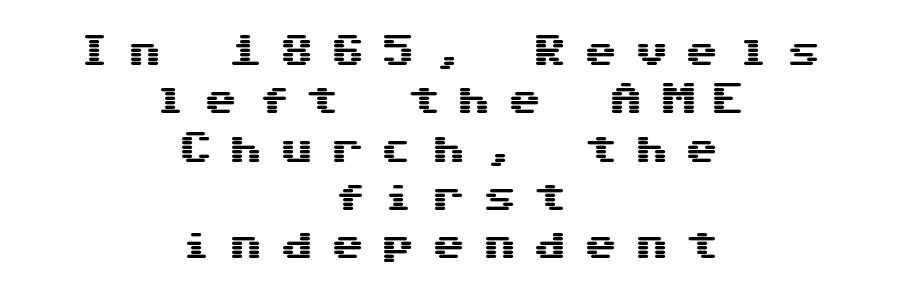
Q: Is the text italic (slanted)? A: No, it is upright.
Q: Is the typeface a serif or a sans-serif typeface? A: Sans-serif.
Q: Is the text underlined? A: No.
Q: How is the paragraph aligned? A: Centered.
Q: Is the spacing between letters normal or unusually wide? A: Unusually wide.
Q: Is the spacing between lines tight, normal or loose? A: Normal.
Q: Width (condensed, normal, or wide)? A: Wide.
Q: Stroke contrast? A: Medium.
Q: x-height? A: Medium.
